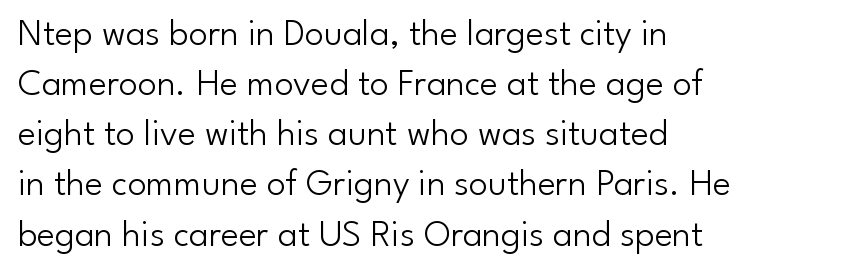
{"serif": "no", "italic": "no", "bold": "no", "weight": "light", "width": "normal", "stroke_contrast": "low", "x_height": "small", "monospaced": "no", "underline": "no", "align": "left", "line_spacing": "normal", "line_spacing_ratio": 1.32, "letter_spacing": "normal", "letter_spacing_em": 0.0, "glyph_px": 38}
